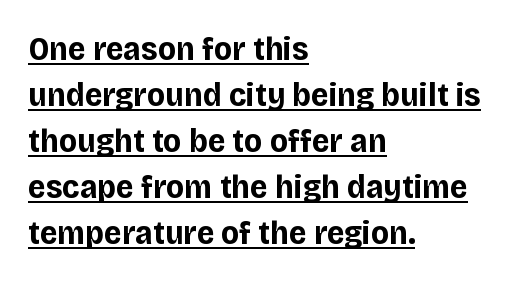
Does the leading feel generous? No, just average. Casual observation: everything's shoved over to the left. The rendering shows plain stroke endings on the letterforms — a sans-serif design. The lettering holds an erect, upright posture throughout. Each glyph is drawn with heavy, bold strokes. Varying glyph widths throughout — classic text-font behaviour.
